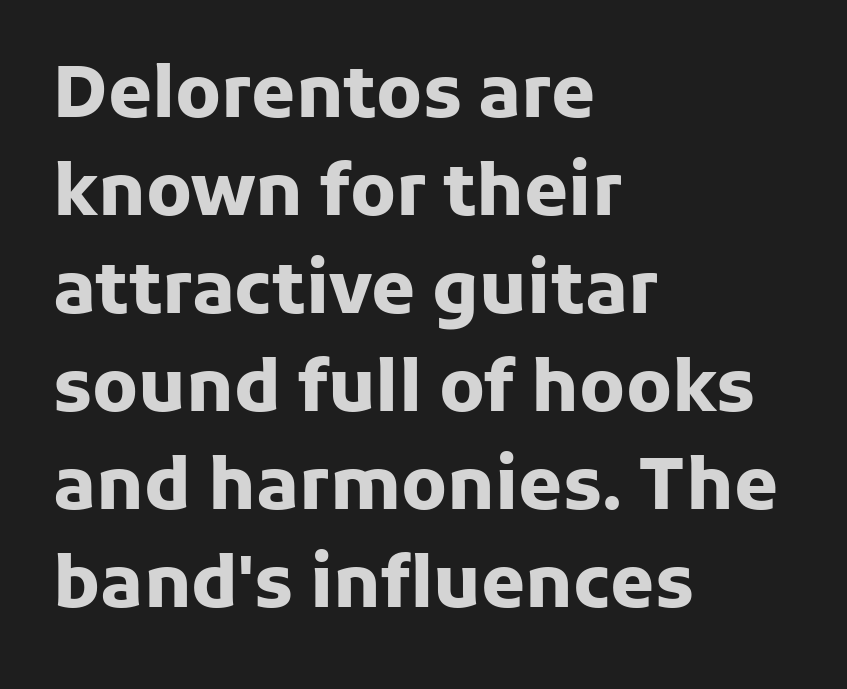
These lines were composed using upright roman letters. Set as a true bold cut, around the 700 mark. Each new line begins a customary step beneath the previous one. Do the characters align in a grid? No, the font is proportional. Nobody touched the tracking dial on this one. The baseline area is clear.
